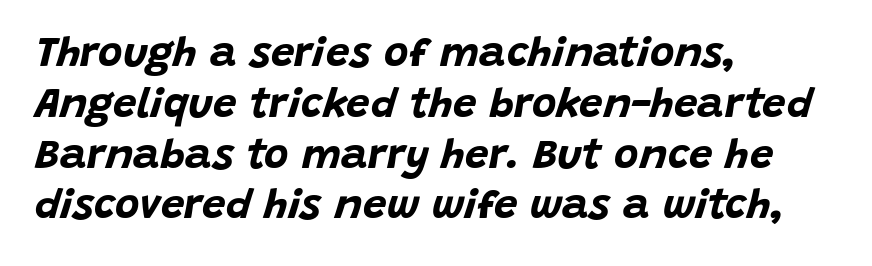
The image shows 42 px bold type, italic (leaning right); set left-aligned, line spacing 1.21x, normal letter spacing, not underlined; low stroke contrast and a large x-height.
